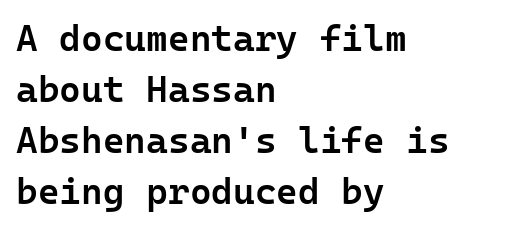
{"serif": "no", "italic": "no", "bold": "semi", "weight": "semibold", "width": "normal", "stroke_contrast": "low", "x_height": "medium", "underline": "no", "align": "left", "line_spacing": "normal", "line_spacing_ratio": 1.38, "letter_spacing": "normal", "letter_spacing_em": 0.0, "glyph_px": 37}
